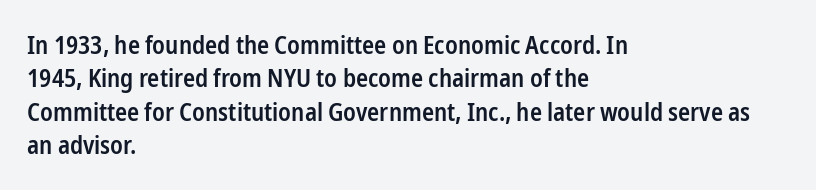
Q: Is the text bold? A: Semi-bold.
Q: Is the text italic (slanted)? A: No, it is upright.
Q: Is the text underlined? A: No.
Q: How is the paragraph aligned? A: Left-aligned.
Q: Is the spacing between letters normal or unusually wide? A: Normal.
Q: Is the spacing between lines tight, normal or loose? A: Normal.
